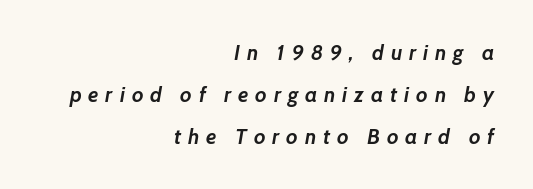
The image shows 21 px bold type, italic (leaning right); set right-aligned, loose line spacing (2.0x), unusually wide letter spacing (+0.33 em), not underlined.
